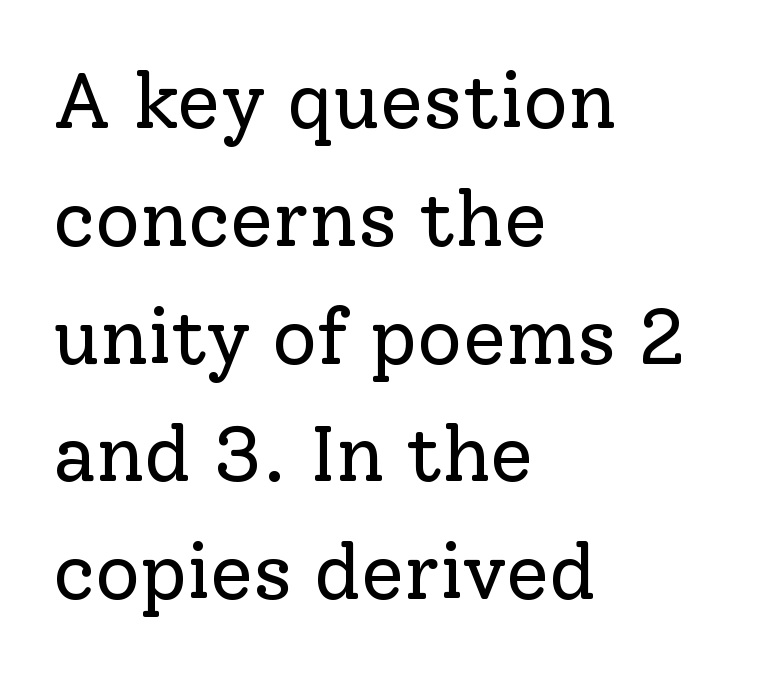
{"serif": "yes", "italic": "no", "bold": "no", "weight": "regular", "width": "normal", "stroke_contrast": "low", "x_height": "medium", "monospaced": "no", "underline": "no", "align": "left", "line_spacing": "normal", "line_spacing_ratio": 1.51, "letter_spacing": "normal", "letter_spacing_em": 0.0, "glyph_px": 78}
